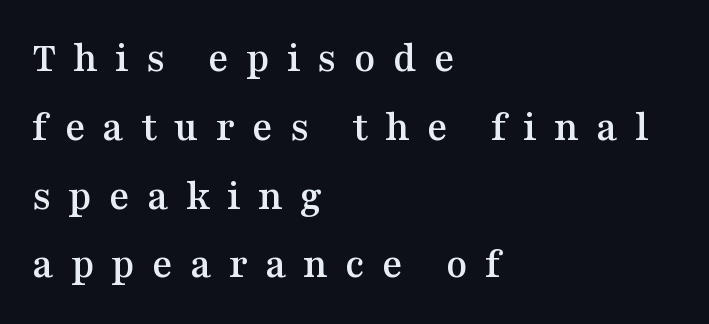
How would I describe the line gaps? Plain and ordinary. The face used here is proportionally spaced, like ordinary book or web type. The letters are spread apart with noticeably loose tracking. Tall strokes in this sample are plumb rather than angled.
